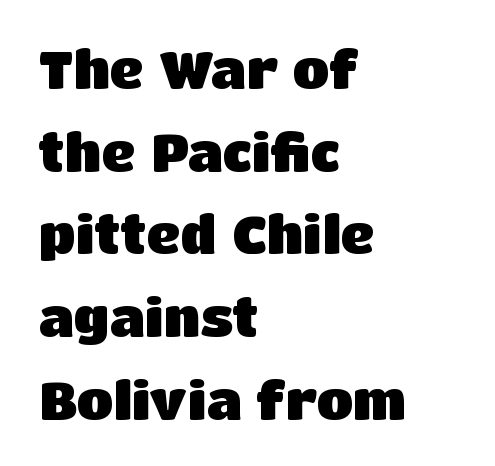
The image shows 53 px heavy sans-serif type, upright; set left-aligned, normal line spacing (1.56x), normal letter spacing, not underlined; low stroke contrast and a large x-height.
